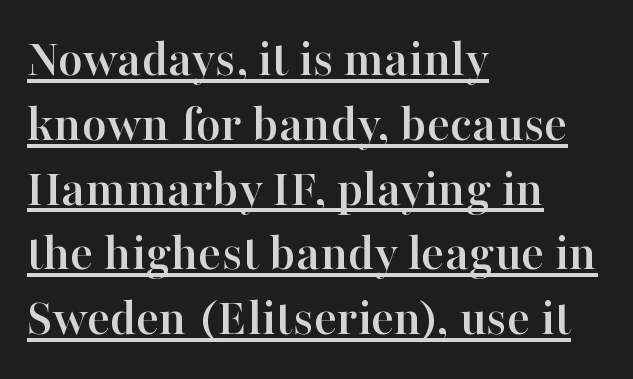
{"serif": "yes", "italic": "no", "width": "normal", "stroke_contrast": "high", "x_height": "medium", "monospaced": "no", "underline": "yes", "align": "left", "line_spacing_ratio": 1.2, "letter_spacing": "normal", "letter_spacing_em": 0.0, "glyph_px": 54}
